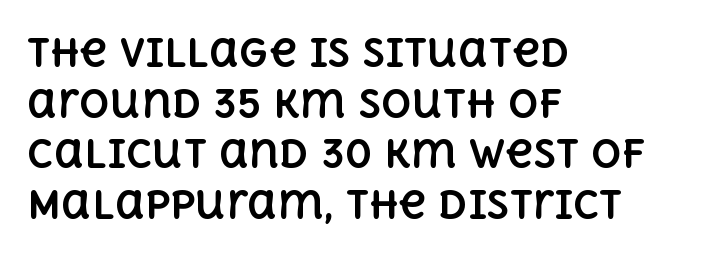
The font's upright variant was chosen for this text. The strip under each line holds only bare page. The passage shown is typed in a proportional face where columns would drift. Evenly set lines give the paragraph a standard silhouette. Set as a true bold cut, around the 700 mark.
